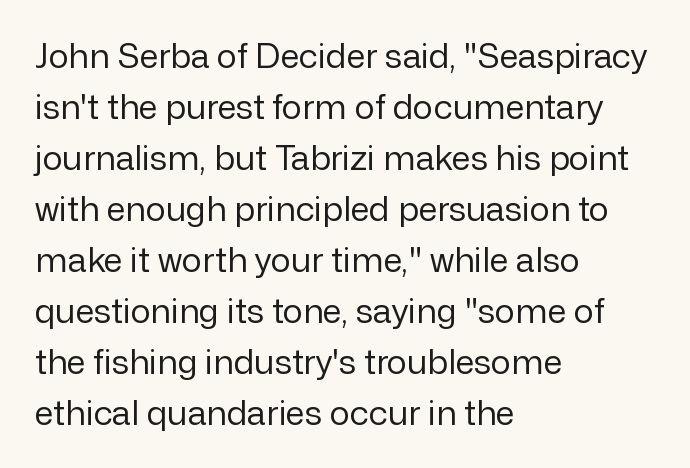
{"serif": "no", "italic": "no", "bold": "no", "weight": "regular", "width": "normal", "stroke_contrast": "low", "x_height": "medium", "monospaced": "no", "underline": "no", "align": "left", "line_spacing": "normal", "line_spacing_ratio": 1.5, "letter_spacing": "normal", "letter_spacing_em": 0.0, "glyph_px": 34}
